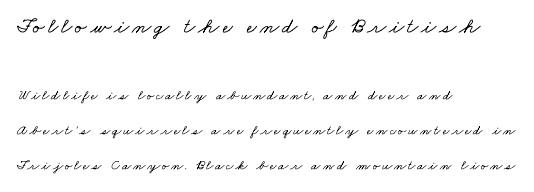
The image shows 22 px text type; set left-aligned, loose line spacing (2.49x), not underlined; the first (top) block is 1.57x larger.
